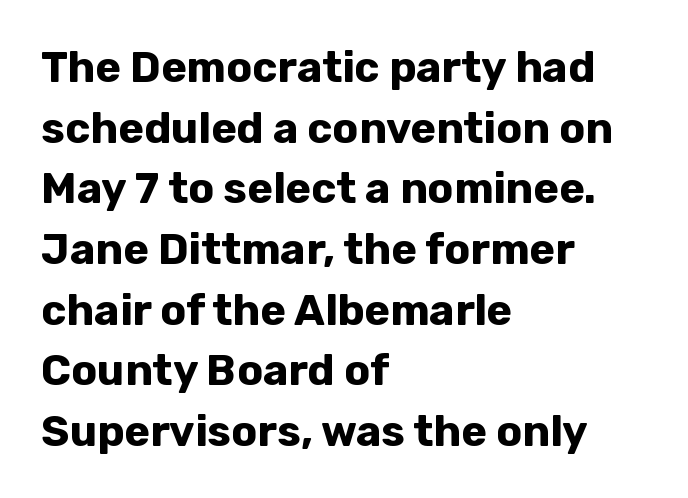
The image shows 43 px bold sans-serif type, upright; set left-aligned, normal line spacing (1.41x), normal letter spacing, not underlined; low stroke contrast and a medium x-height.
